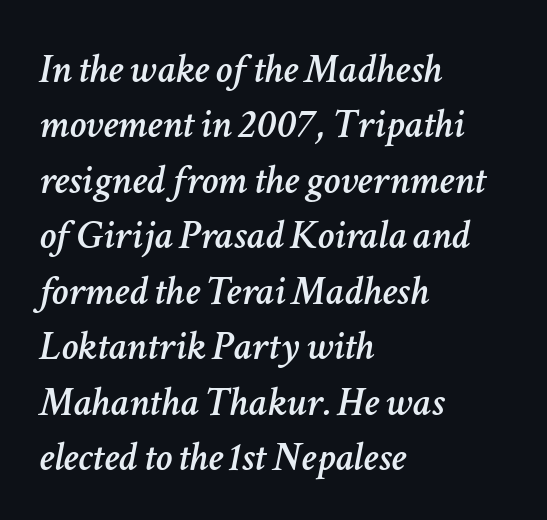
The image shows 42 px text type, italic (leaning right); set left-aligned, normal line spacing (1.32x), normal letter spacing, not underlined; low stroke contrast and a medium x-height.
